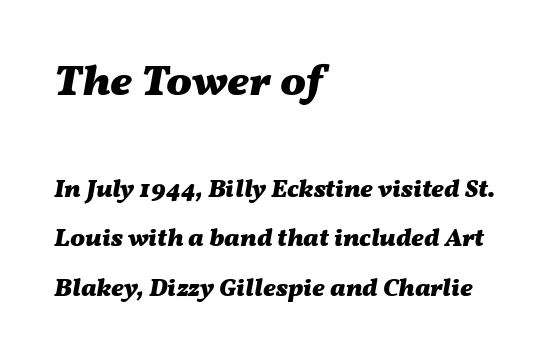
{"italic": "yes", "lean": "right", "slant_degrees": 11, "bold": "yes", "weight": "heavy", "width": "wide", "stroke_contrast": "medium", "x_height": "medium", "monospaced": "no", "underline": "no", "align": "left", "line_spacing": "loose", "line_spacing_ratio": 1.97, "letter_spacing": "normal", "letter_spacing_em": 0.0, "larger_block": "first", "size_ratio": 1.72, "glyph_px": 43}
